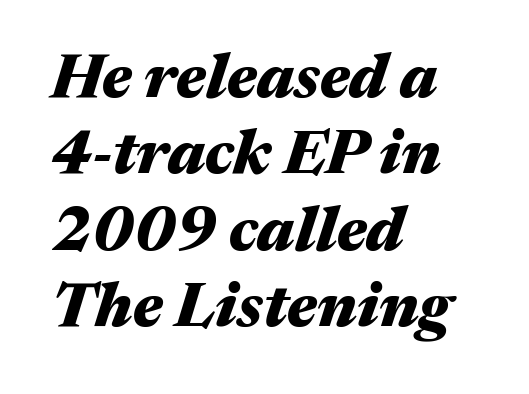
{"italic": "yes", "lean": "right", "slant_degrees": 17, "bold": "yes", "weight": "heavy", "width": "wide", "stroke_contrast": "medium", "x_height": "medium", "monospaced": "no", "underline": "no", "align": "left", "line_spacing_ratio": 1.23, "letter_spacing": "normal", "letter_spacing_em": 0.0, "glyph_px": 62}
